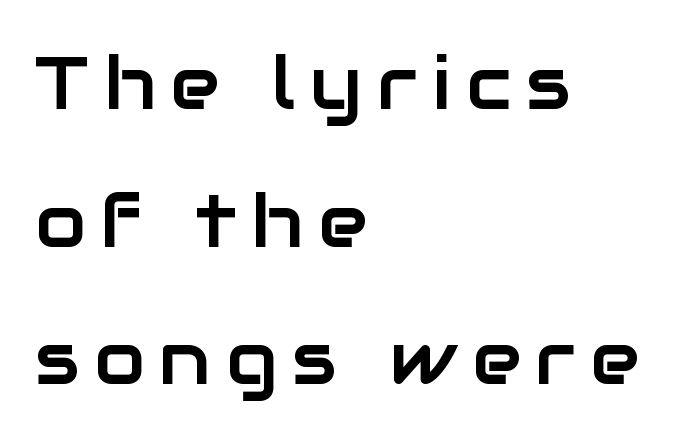
{"serif": "no", "italic": "no", "width": "normal", "stroke_contrast": "low", "x_height": "medium", "monospaced": "no", "underline": "no", "align": "left", "line_spacing_ratio": 1.86, "letter_spacing": "wide", "letter_spacing_em": 0.2, "glyph_px": 74}
